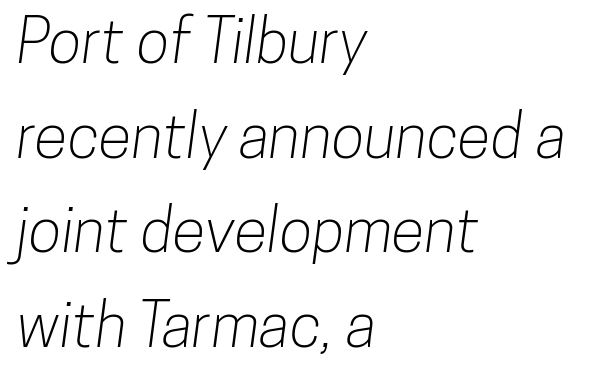
Q: Is the typeface a serif or a sans-serif typeface? A: Sans-serif.
Q: Is the text underlined? A: No.
Q: How is the paragraph aligned? A: Left-aligned.
Q: Is the spacing between letters normal or unusually wide? A: Normal.
Q: Is the spacing between lines tight, normal or loose? A: Normal.
Q: Width (condensed, normal, or wide)? A: Condensed.
Q: Stroke contrast? A: Low.
Q: x-height? A: Medium.
Q: Monospaced? A: No.
